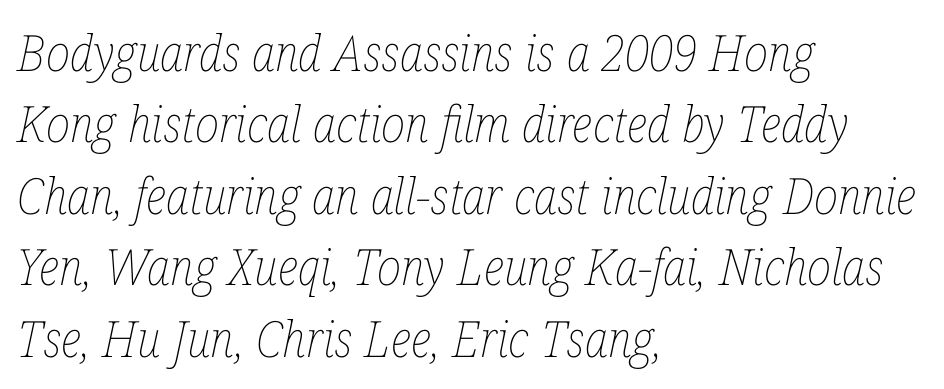
Regular leading. Lines of text with bare space underneath. Each word holds together tightly as a unit, with standard inter-letter gaps. The rag falls on the right side of this text block. Varying glyph widths throughout — classic text-font behaviour. No chunkiness to these letters — they're not bold.
